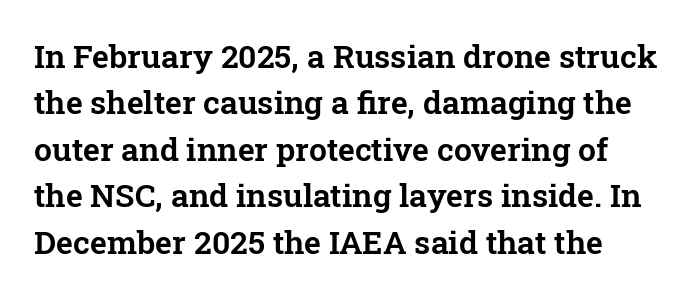
{"serif": "yes", "italic": "no", "width": "normal", "stroke_contrast": "low", "x_height": "medium", "monospaced": "no", "underline": "no", "line_spacing": "normal", "line_spacing_ratio": 1.45, "letter_spacing": "normal", "letter_spacing_em": 0.0, "glyph_px": 32}
